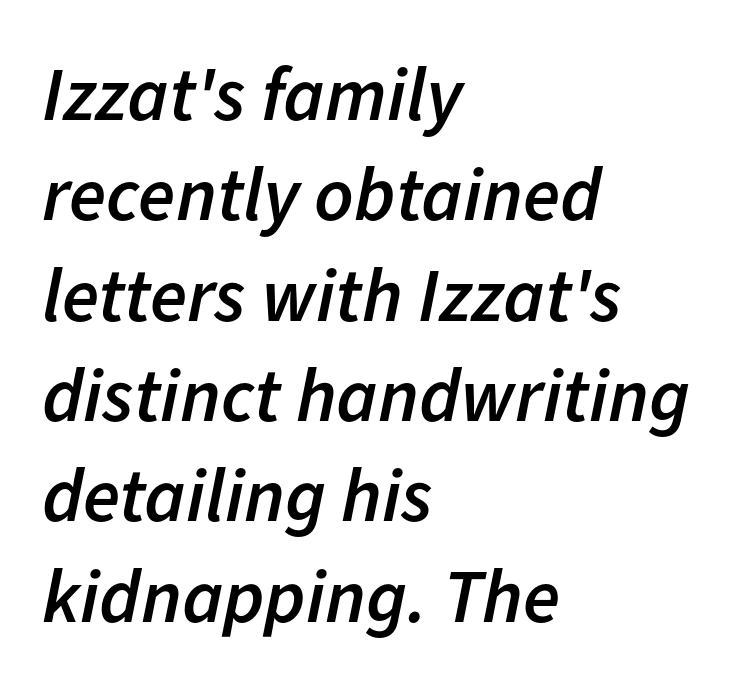
{"italic": "yes", "lean": "right", "slant_degrees": 11, "bold": "semi", "weight": "semibold", "width": "normal", "stroke_contrast": "low", "x_height": "medium", "monospaced": "no", "underline": "no", "align": "left", "line_spacing": "normal", "line_spacing_ratio": 1.32, "letter_spacing": "normal", "letter_spacing_em": 0.0, "glyph_px": 76}
